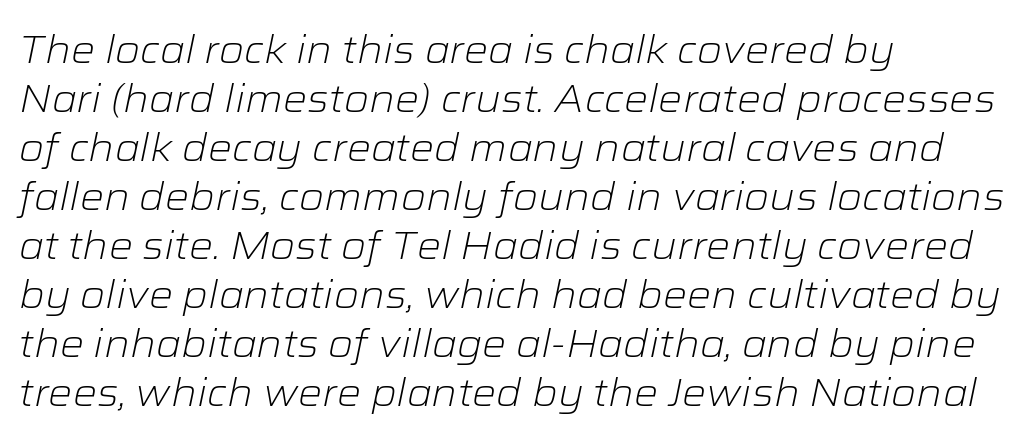
The image shows 38 px light, wide type, italic (leaning right); set left-aligned, normal line spacing (1.29x), normal letter spacing, not underlined; low stroke contrast and a medium x-height.
